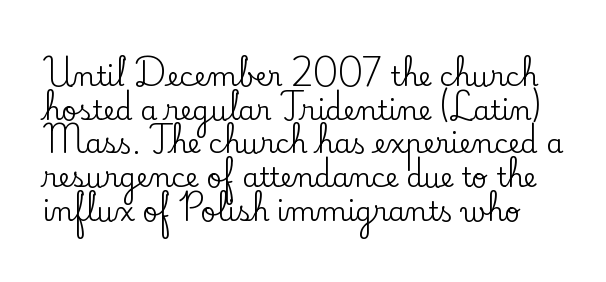
Default kerning and tracking; the words read as compact shapes. Underlining? Definitely not there. The line-height multiplier appears to be the usual default. This is roman type, the default non-slanted kind.
